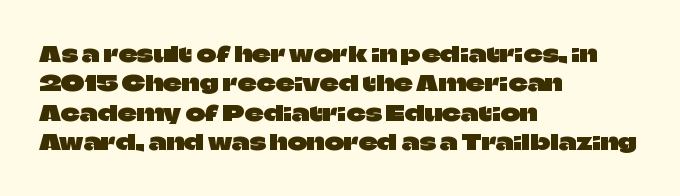
If you drew a ruler down the left edge, every line would touch it. The foot of each line stays bare and open. What's the leading like? Ordinary, nothing unusual. The axis of the letterforms is exactly vertical. Observe the ordinary spacing: letters are neighbours, not strangers.
